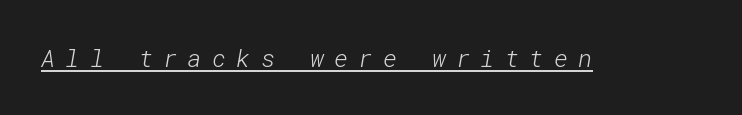
Q: Is the text bold? A: No.
Q: Is the text underlined? A: Yes.
Q: Is the spacing between letters normal or unusually wide? A: Unusually wide.
